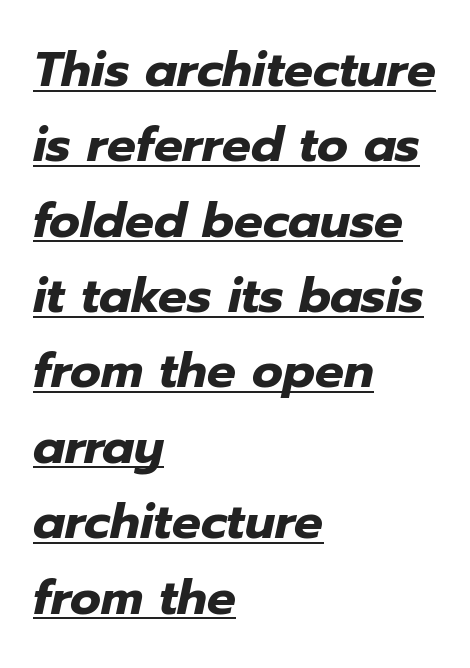
{"italic": "yes", "lean": "right", "slant_degrees": 12, "bold": "yes", "weight": "heavy", "width": "normal", "stroke_contrast": "low", "x_height": "medium", "monospaced": "no", "underline": "yes", "align": "left", "line_spacing": "normal", "line_spacing_ratio": 1.57, "letter_spacing": "normal", "letter_spacing_em": 0.0, "glyph_px": 48}
